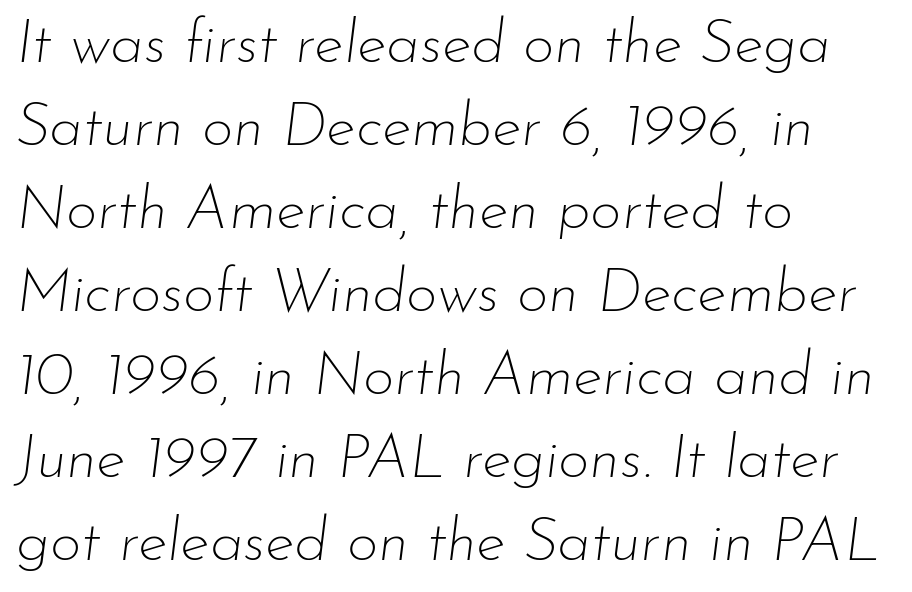
This rendering uses left alignment, leaving the right contour irregular. Line spacing here is normal. Anything drawn beneath the words? Only blank space. Proportional: the letters do not fall into vertical columns.
